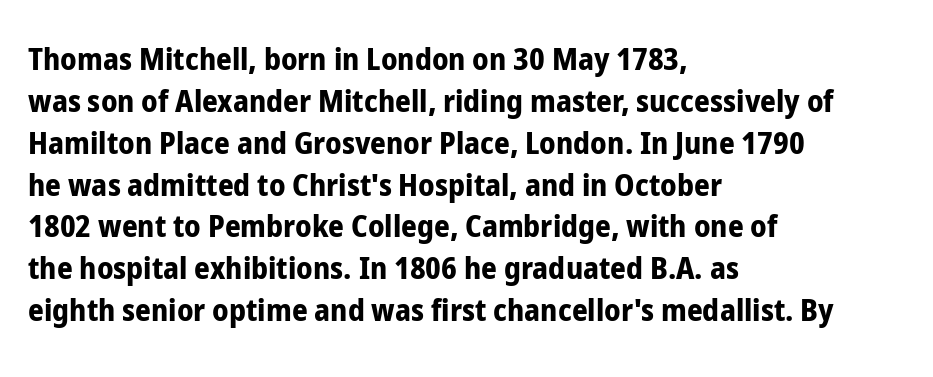
Q: Is the text bold? A: Yes.
Q: Is the text italic (slanted)? A: No, it is upright.
Q: Is the typeface a serif or a sans-serif typeface? A: Sans-serif.
Q: Is the text underlined? A: No.
Q: How is the paragraph aligned? A: Left-aligned.
Q: Is the spacing between letters normal or unusually wide? A: Normal.
Q: Is the spacing between lines tight, normal or loose? A: Normal.
Q: Width (condensed, normal, or wide)? A: Condensed.
Q: Stroke contrast? A: Low.
Q: x-height? A: Medium.
Q: Monospaced? A: No.
